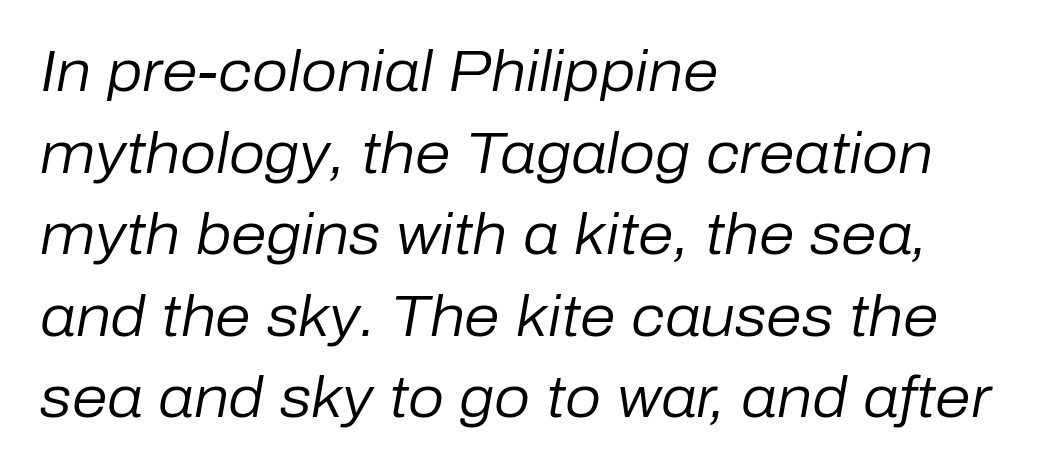
Bare-footed words on every line. Proportional: the letters do not fall into vertical columns. The letters are slanted; this is an italic face. Reading down the block, your eye returns to a fixed left position each line.
